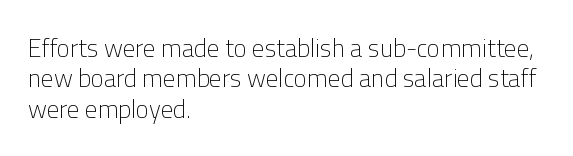
Nope, not italic — everything's standing straight. Only glyphs here, with clear space below each row. Leftover space on each line is placed entirely after the last word. The gaps between neighbouring characters are ordinary and unremarkable. A light-to-regular cut is what we see here.
